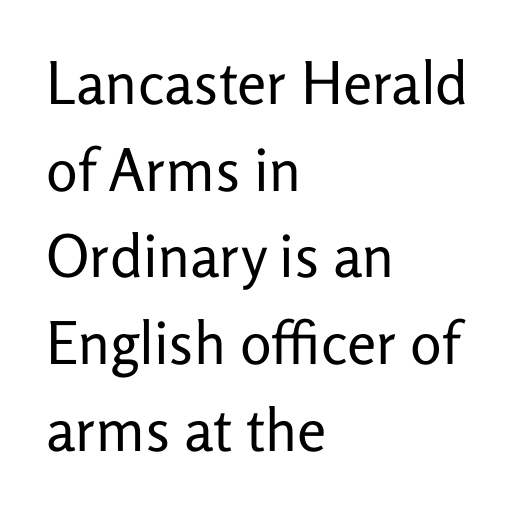
{"serif": "no", "italic": "no", "bold": "no", "weight": "regular", "width": "normal", "stroke_contrast": "low", "x_height": "medium", "monospaced": "no", "underline": "no", "align": "left", "line_spacing": "normal", "line_spacing_ratio": 1.47, "letter_spacing": "normal", "letter_spacing_em": 0.0, "glyph_px": 59}
